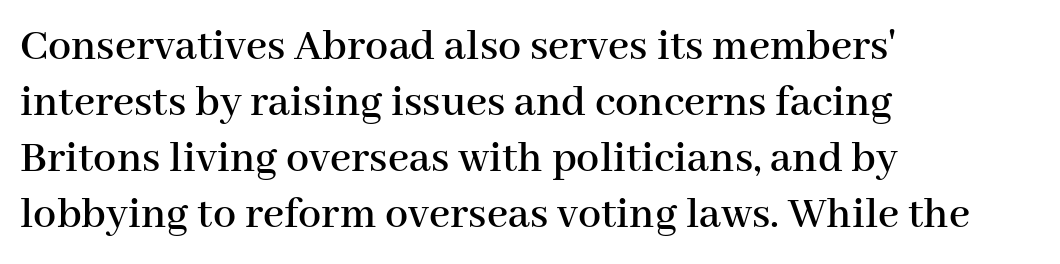
The image shows 46 px serif type, upright; set left-aligned, line spacing 1.22x, normal letter spacing, not underlined; high stroke contrast and a medium x-height.
